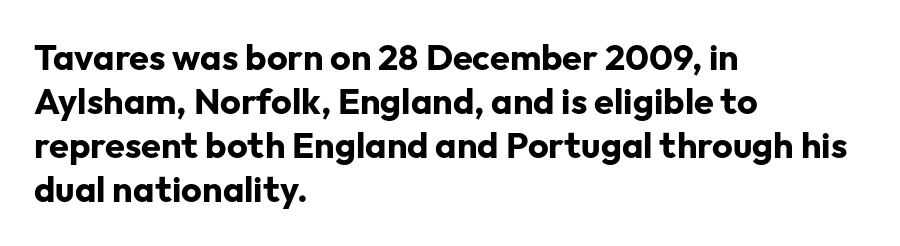
{"serif": "no", "italic": "no", "bold": "yes", "weight": "bold", "width": "normal", "stroke_contrast": "low", "x_height": "medium", "monospaced": "no", "underline": "no", "align": "left", "line_spacing_ratio": 1.22, "letter_spacing": "normal", "letter_spacing_em": 0.0, "glyph_px": 36}
